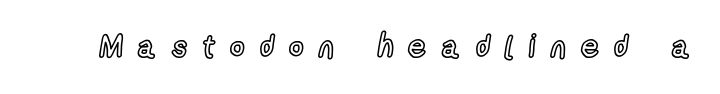
{"width": "condensed", "x_height": "medium", "monospaced": "no", "underline": "no", "letter_spacing": "wide", "letter_spacing_em": 0.5, "glyph_px": 31}
